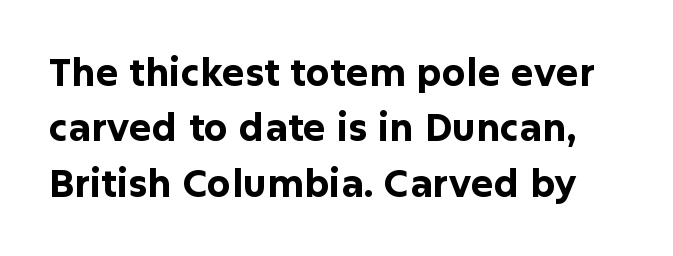
{"serif": "no", "italic": "no", "bold": "yes", "weight": "bold", "width": "normal", "stroke_contrast": "low", "x_height": "medium", "monospaced": "no", "underline": "no", "line_spacing": "normal", "line_spacing_ratio": 1.46, "letter_spacing": "normal", "letter_spacing_em": 0.0, "glyph_px": 38}
